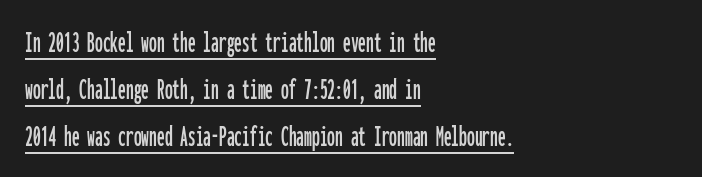
The glyphs are accompanied by a horizontal stroke just below them. The type sits square on the baseline with zero lean. Spacing between characters is what you'd get straight out of the box. A normal amount of white space separates one row of letters from the next. Each letter, wide or thin by design, is forced into the same width here. Caption: multi-line text, flush left, ragged right.
